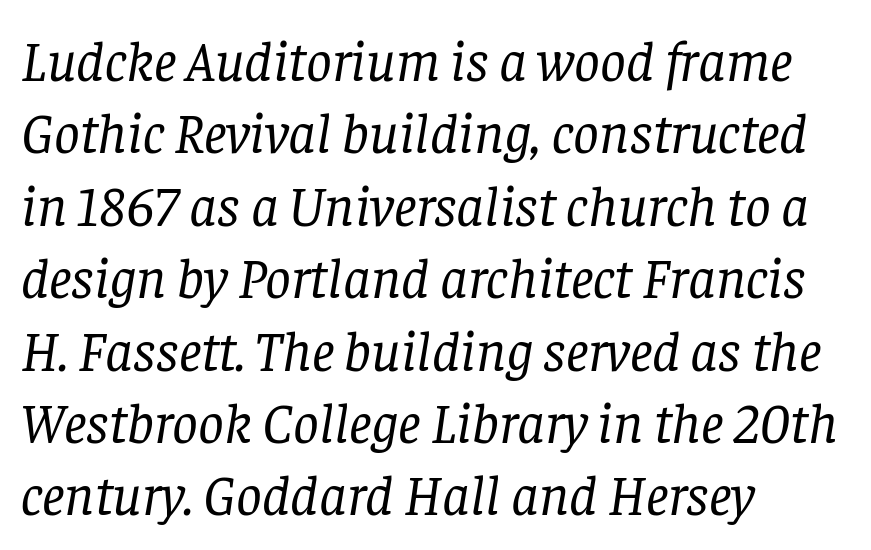
{"serif": "yes", "italic": "yes", "lean": "right", "slant_degrees": 8, "bold": "no", "weight": "regular", "width": "normal", "stroke_contrast": "low", "x_height": "large", "monospaced": "no", "underline": "no", "align": "left", "line_spacing": "normal", "line_spacing_ratio": 1.27, "letter_spacing": "normal", "letter_spacing_em": 0.0, "glyph_px": 57}
